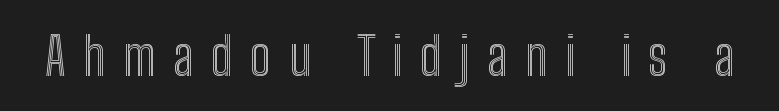
The image shows 53 px condensed type, upright; set unusually wide letter spacing (+0.33 em), not underlined; a medium x-height.
